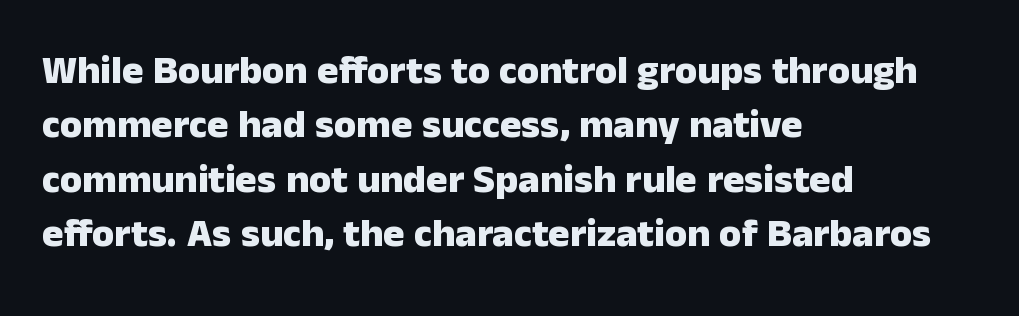
Q: Is the text bold? A: Yes.
Q: Is the text italic (slanted)? A: No, it is upright.
Q: Is the typeface a serif or a sans-serif typeface? A: Sans-serif.
Q: Is the text underlined? A: No.
Q: How is the paragraph aligned? A: Left-aligned.
Q: Is the spacing between letters normal or unusually wide? A: Normal.
Q: Is the spacing between lines tight, normal or loose? A: Normal.
Q: Width (condensed, normal, or wide)? A: Normal.
Q: Stroke contrast? A: Low.
Q: x-height? A: Medium.
Q: Monospaced? A: No.
